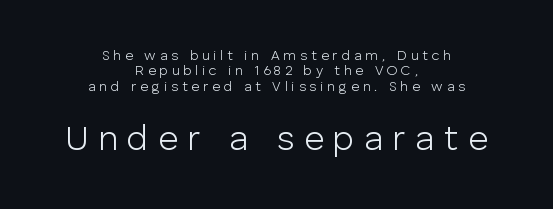
{"serif": "no", "italic": "no", "bold": "no", "weight": "light", "width": "normal", "stroke_contrast": "low", "x_height": "medium", "monospaced": "no", "underline": "no", "align": "center", "line_spacing": "tight", "line_spacing_ratio": 1.1, "letter_spacing": "wide", "letter_spacing_em": 0.27, "larger_block": "second", "size_ratio": 2.5, "glyph_px": 35}
